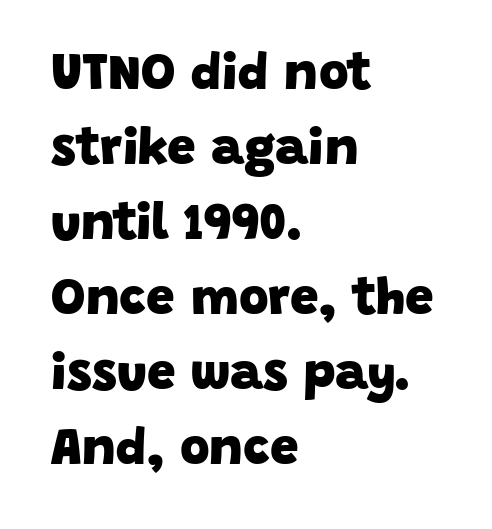
Q: Is the text bold? A: Yes.
Q: Is the typeface a serif or a sans-serif typeface? A: Sans-serif.
Q: Is the text underlined? A: No.
Q: How is the paragraph aligned? A: Left-aligned.
Q: Is the spacing between letters normal or unusually wide? A: Normal.
Q: Is the spacing between lines tight, normal or loose? A: Normal.
Q: Width (condensed, normal, or wide)? A: Normal.
Q: Stroke contrast? A: Low.
Q: x-height? A: Large.
Q: Monospaced? A: No.
